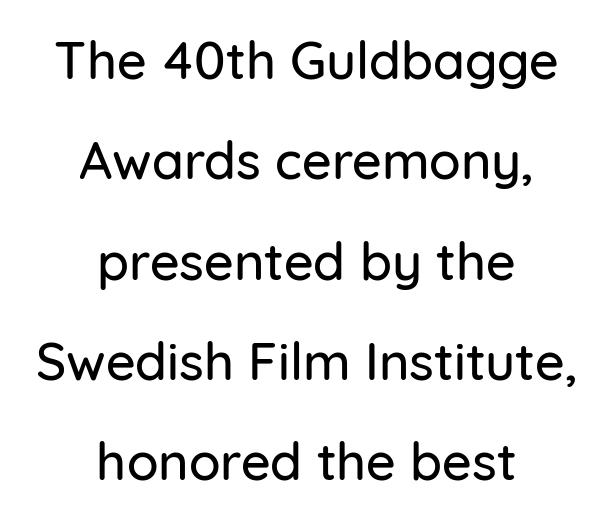
{"serif": "no", "italic": "no", "width": "normal", "stroke_contrast": "low", "x_height": "medium", "monospaced": "no", "underline": "no", "align": "center", "line_spacing": "loose", "line_spacing_ratio": 1.93, "letter_spacing": "normal", "letter_spacing_em": 0.0, "glyph_px": 52}
